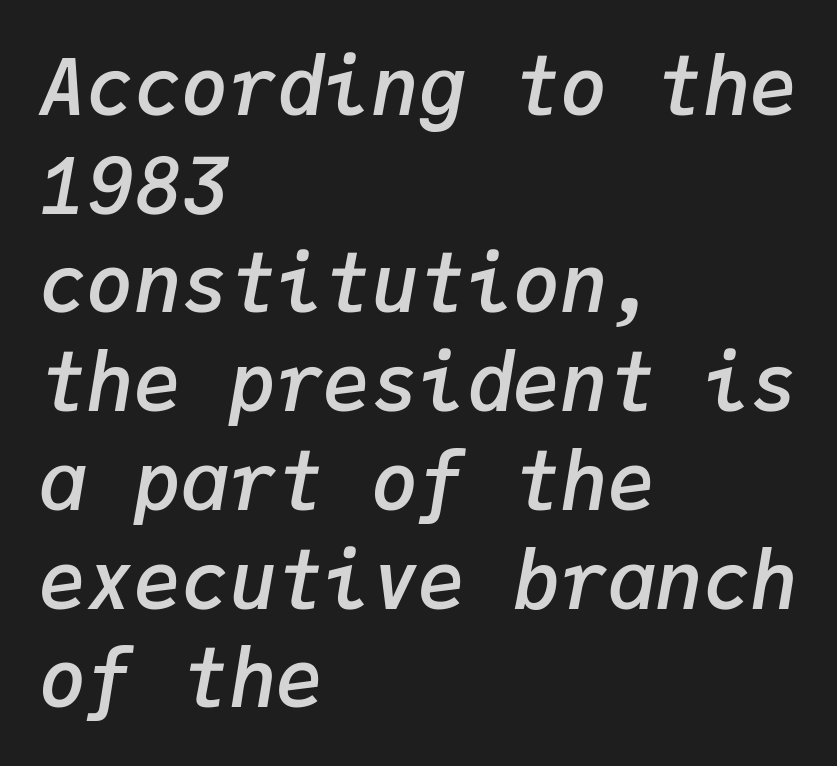
The image shows 79 px semibold type, italic (leaning right), monospaced; set left-aligned, normal line spacing (1.25x), normal letter spacing, not underlined; low stroke contrast and a medium x-height.
